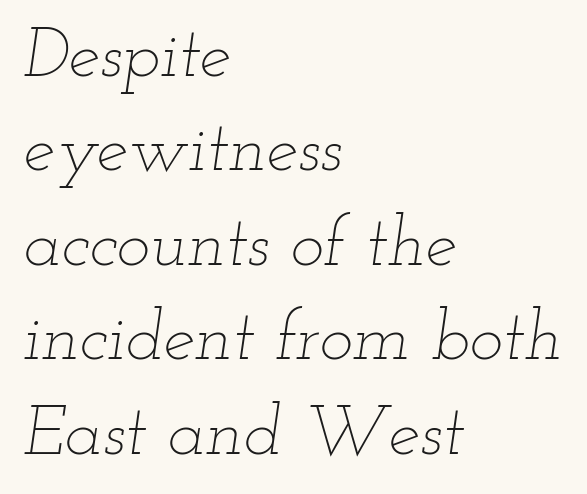
{"italic": "yes", "lean": "right", "slant_degrees": 12, "bold": "no", "weight": "thin", "width": "wide", "stroke_contrast": "low", "x_height": "small", "monospaced": "no", "underline": "no", "align": "left", "line_spacing": "normal", "line_spacing_ratio": 1.33, "letter_spacing": "normal", "letter_spacing_em": 0.0, "glyph_px": 71}
